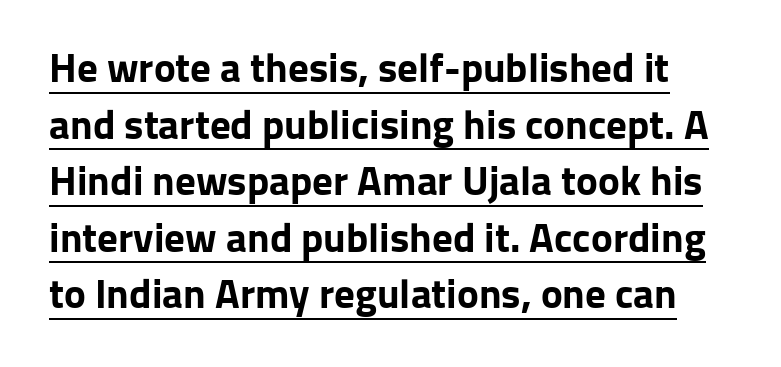
The glyphs have the mass of a bold cut. The letters advance in unequal steps, a hallmark of proportional type. The space between consecutive lines is moderate. Default kerning and tracking; the words read as compact shapes.
